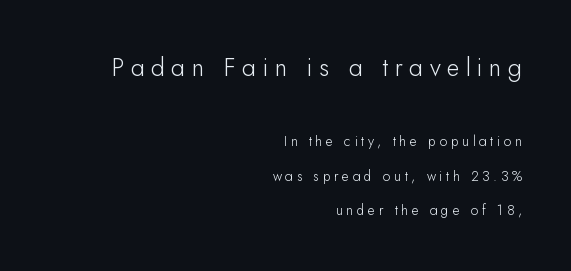
The image shows 25 px text type, upright; set right-aligned, loose line spacing (2.48x), unusually wide letter spacing (+0.25 em), not underlined; the first (top) block is 1.79x larger.
